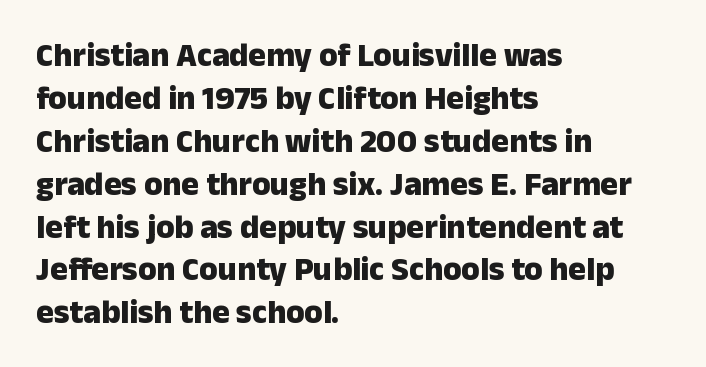
The image shows 33 px heavy sans-serif type, upright; set left-aligned, normal line spacing (1.3x), normal letter spacing, not underlined; low stroke contrast and a medium x-height.
